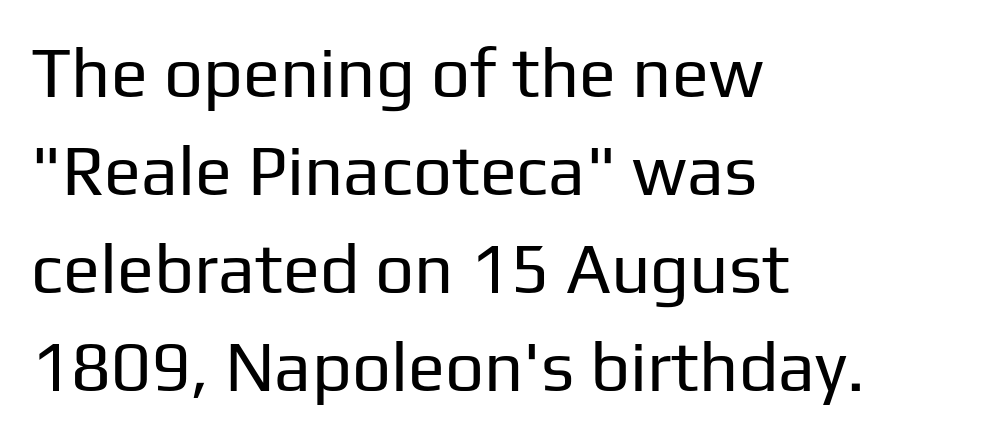
{"serif": "no", "italic": "no", "bold": "no", "weight": "regular", "width": "normal", "stroke_contrast": "low", "x_height": "medium", "monospaced": "no", "underline": "no", "align": "left", "line_spacing": "normal", "line_spacing_ratio": 1.42, "letter_spacing": "normal", "letter_spacing_em": 0.0, "glyph_px": 69}
